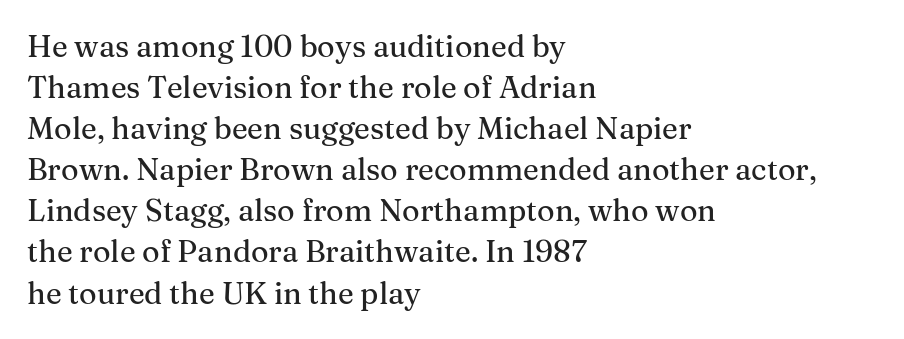
The image shows 30 px serif type, upright; set left-aligned, normal line spacing (1.37x), normal letter spacing, not underlined; medium stroke contrast and a medium x-height.
